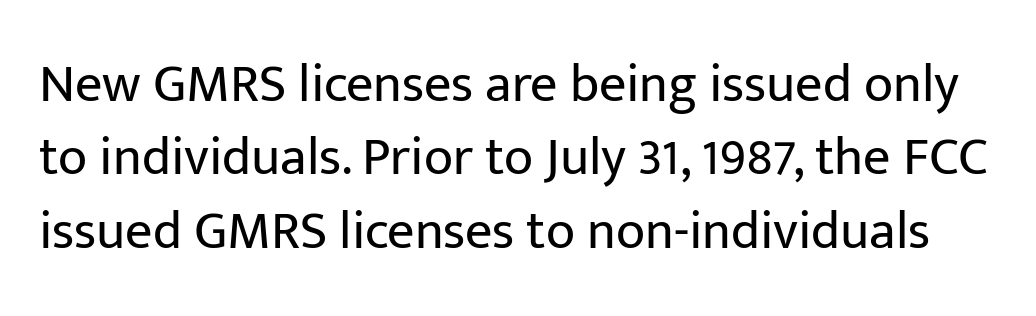
This rendering leaves character spacing at its baseline value. Honestly, the row spacing looks completely unremarkable. No chunkiness to these letters — they're not bold. The letters advance in unequal steps, a hallmark of proportional type. These lines were composed using upright roman letters.
